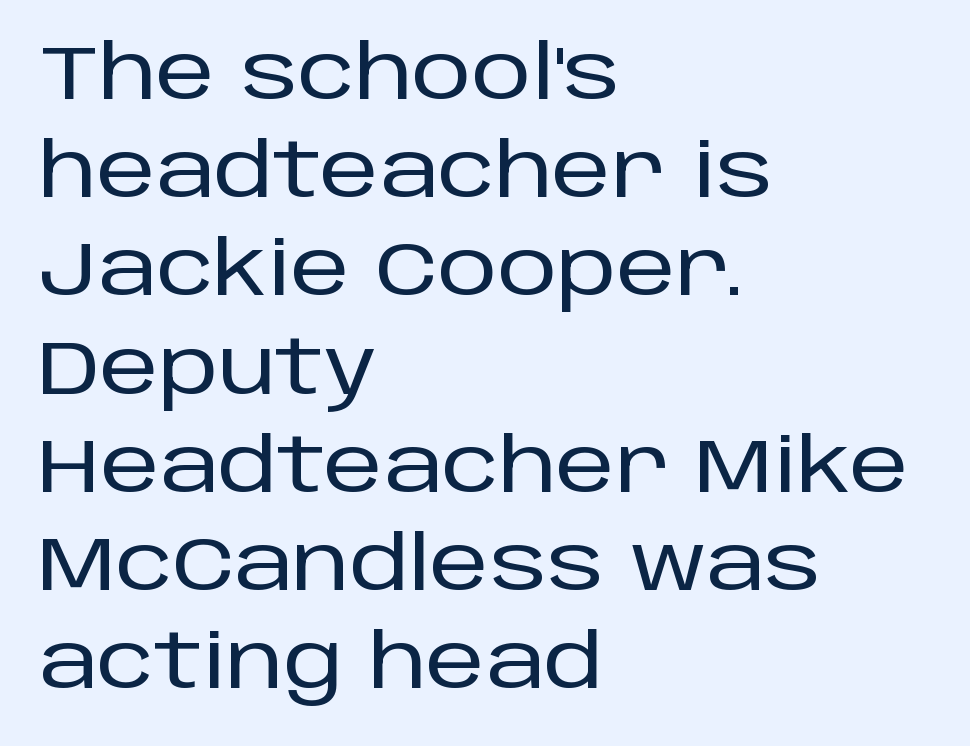
One glance says typical: line gaps are just what's usual. Each row of text sits above clean, open space. The face used here is proportionally spaced, like ordinary book or web type. Between one letter and the next there's only the usual sliver of space.
